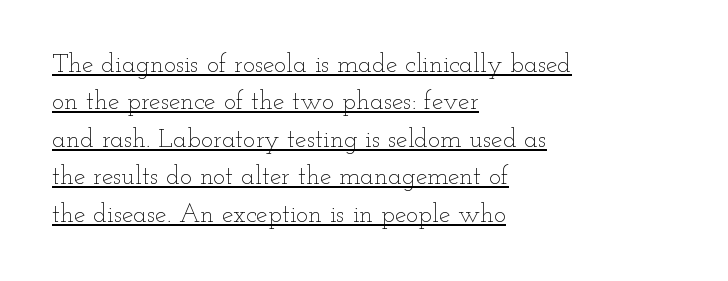
Q: Is the text bold? A: No.
Q: Is the text italic (slanted)? A: No, it is upright.
Q: Is the text underlined? A: Yes.
Q: How is the paragraph aligned? A: Left-aligned.
Q: Is the spacing between letters normal or unusually wide? A: Normal.
Q: Is the spacing between lines tight, normal or loose? A: Normal.
